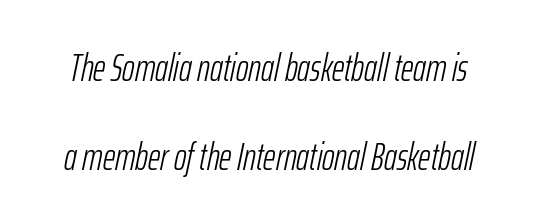
The image shows 38 px light, condensed type, italic (leaning right); set loose line spacing (2.34x), normal letter spacing, not underlined; low stroke contrast and a medium x-height.
